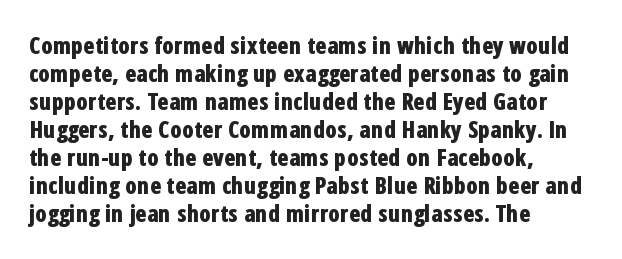
Look at the stroke-to-counter ratio: heavy, a bold. Ordinary non-slanted type is in use. The baseline area is clear. The setting favours the left margin, as ordinary paragraphs usually do. Look at the tracking — it's just the regular setting, nothing added.
